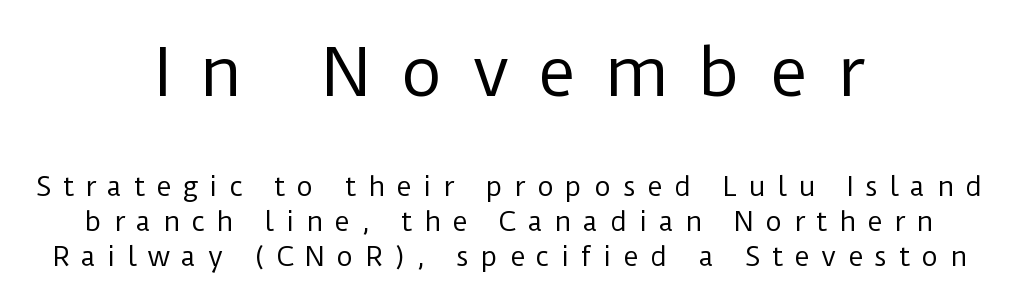
{"serif": "no", "italic": "no", "bold": "no", "weight": "regular", "width": "normal", "stroke_contrast": "low", "x_height": "medium", "monospaced": "no", "underline": "no", "align": "center", "line_spacing": "normal", "line_spacing_ratio": 1.34, "letter_spacing": "wide", "letter_spacing_em": 0.44, "larger_block": "first", "size_ratio": 2.5, "glyph_px": 65}
